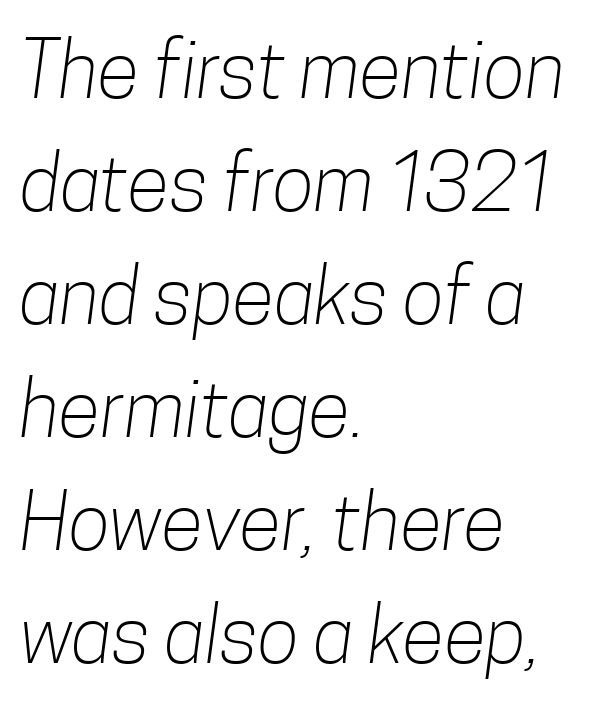
The image shows 78 px light, condensed sans-serif type; set left-aligned, normal line spacing (1.45x), normal letter spacing, not underlined; low stroke contrast and a medium x-height.
